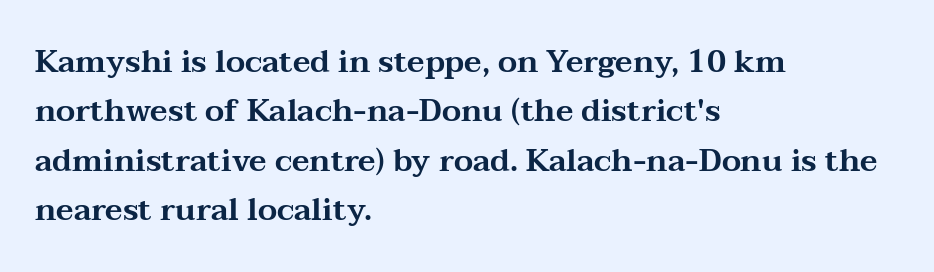
Leading matches the norm, producing a regular column. Short and long lines alike share a common starting point at left. Style check: upright. Do the characters align in a grid? No, the font is proportional. Each row of text sits above clean, open space.
